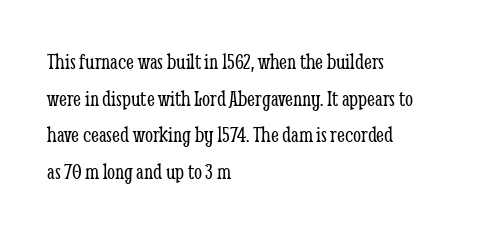
{"italic": "no", "bold": "no", "underline": "no", "align": "left", "line_spacing": "normal", "line_spacing_ratio": 1.59, "letter_spacing": "normal", "letter_spacing_em": 0.0, "glyph_px": 23}
